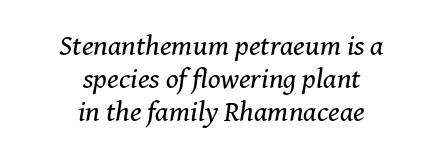
The image shows 29 px regular-weight serif type, italic (leaning right); set centered, tight line spacing (1.13x), normal letter spacing, not underlined; medium stroke contrast and a medium x-height.
